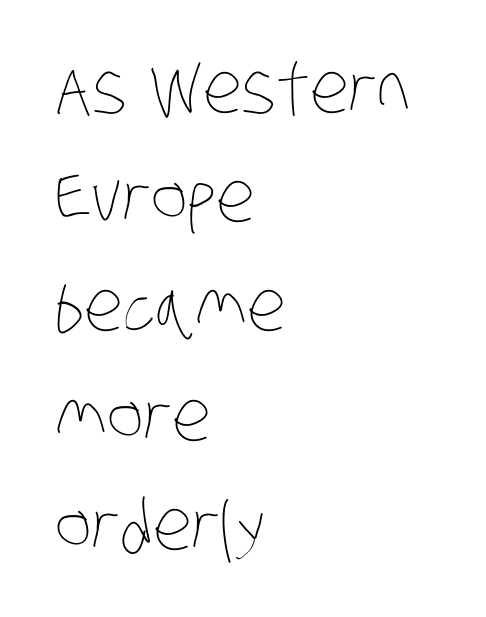
{"bold": "no", "weight": "thin", "width": "condensed", "stroke_contrast": "low", "x_height": "large", "monospaced": "no", "underline": "no", "align": "left", "line_spacing": "normal", "line_spacing_ratio": 1.56, "letter_spacing": "normal", "letter_spacing_em": 0.0, "glyph_px": 70}
